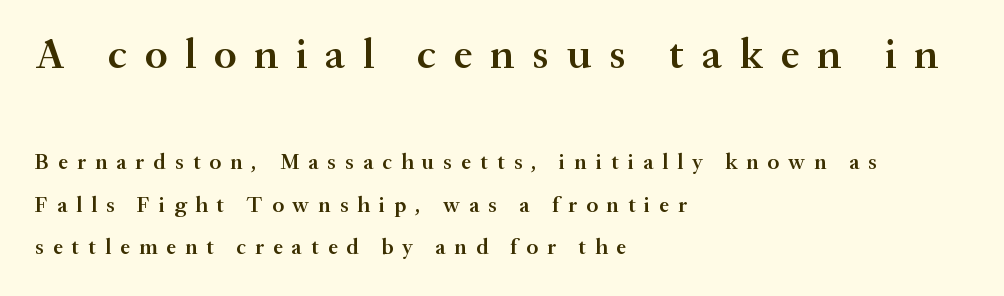
Vertically, the passage feels expansive, rows floating well apart. The strip under each line holds only bare page. Quick note: not italic, upright. You could not count columns in this text — the font is proportionally spaced. Is the lower block the larger one? No — the upper block carries the bigger type. Words appear elongated and porous because spacing is wide.
